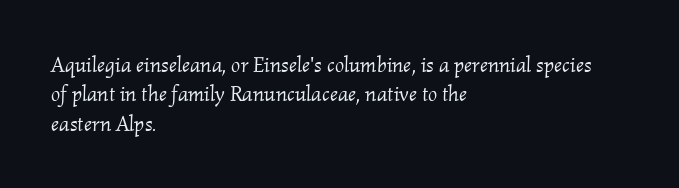
The image shows 22 px text type, italic (leaning right); set left-aligned, normal line spacing (1.33x), normal letter spacing, not underlined.
